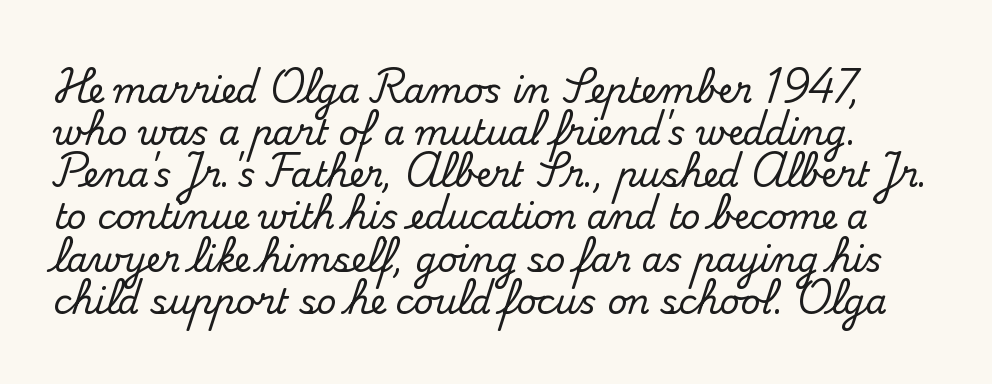
{"width": "normal", "stroke_contrast": "medium", "x_height": "small", "monospaced": "no", "underline": "no", "line_spacing_ratio": 1.24, "letter_spacing": "normal", "letter_spacing_em": 0.0, "glyph_px": 34}
